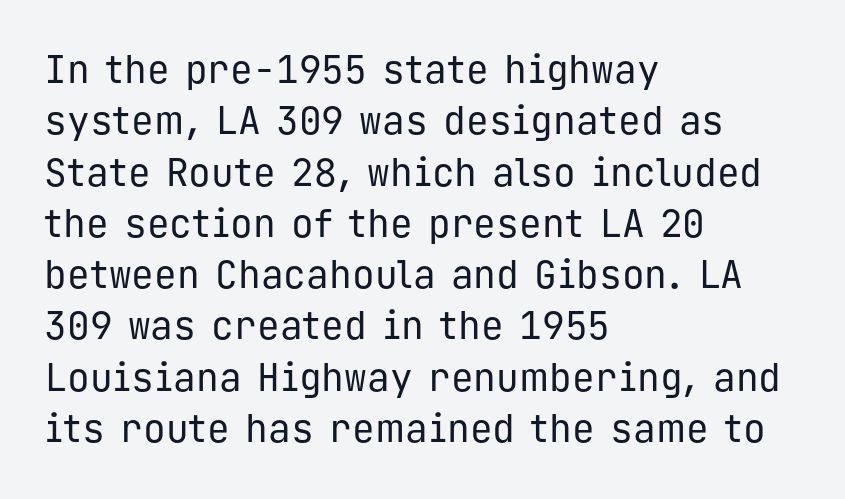
The image shows 38 px regular-weight sans-serif type, upright, monospaced; set left-aligned, normal line spacing (1.35x), normal letter spacing, not underlined; low stroke contrast and a medium x-height.
